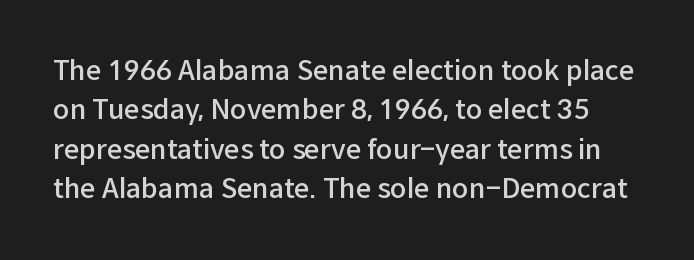
{"italic": "no", "bold": "semi", "underline": "no", "line_spacing": "normal", "line_spacing_ratio": 1.46, "letter_spacing": "normal", "letter_spacing_em": 0.0, "glyph_px": 27}
